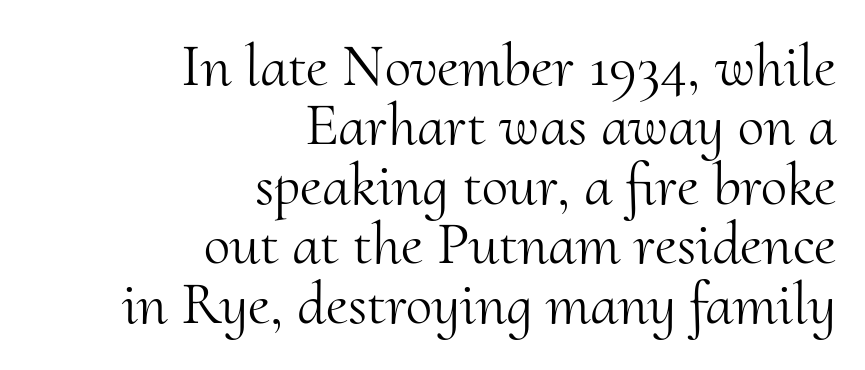
Q: Is the text bold? A: No.
Q: Is the text italic (slanted)? A: No, it is upright.
Q: Is the typeface a serif or a sans-serif typeface? A: Serif.
Q: Is the text underlined? A: No.
Q: How is the paragraph aligned? A: Right-aligned.
Q: Is the spacing between letters normal or unusually wide? A: Normal.
Q: Is the spacing between lines tight, normal or loose? A: Tight.
Q: Width (condensed, normal, or wide)? A: Normal.
Q: Stroke contrast? A: Medium.
Q: x-height? A: Small.
Q: Monospaced? A: No.
